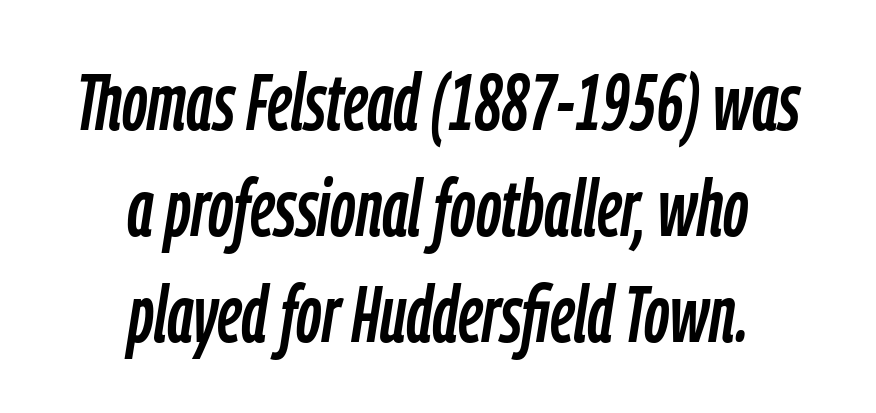
Does the lettering tilt? It does — this is italic. How are the letters spaced? Ordinarily, with no added tracking. Proportional: the letters do not fall into vertical columns. These lines stack symmetrically, like a column narrowing and widening about its center. The rendering uses a moderate line-height, typical for paragraphs.
